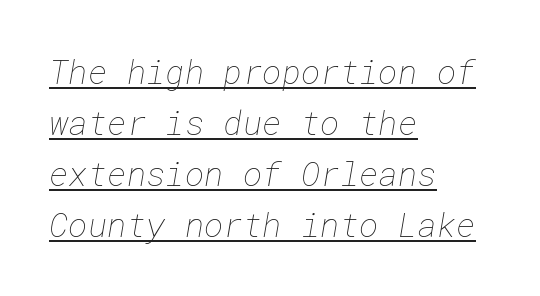
Q: Is the text bold? A: No.
Q: Is the text underlined? A: Yes.
Q: How is the paragraph aligned? A: Left-aligned.
Q: Is the spacing between letters normal or unusually wide? A: Normal.
Q: Is the spacing between lines tight, normal or loose? A: Normal.
Q: Width (condensed, normal, or wide)? A: Normal.
Q: Stroke contrast? A: Low.
Q: x-height? A: Medium.
